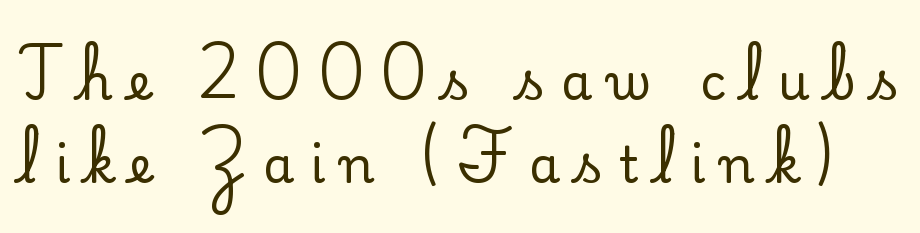
The image shows 50 px serif type, upright; set normal line spacing (1.66x), unusually wide letter spacing (+0.32 em), not underlined; low stroke contrast and a small x-height.
